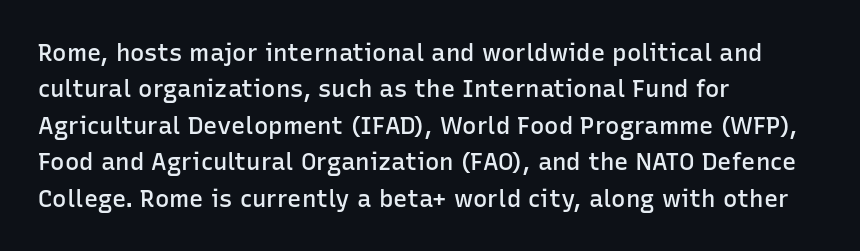
{"italic": "no", "bold": "semi", "underline": "no", "align": "left", "line_spacing": "normal", "line_spacing_ratio": 1.52, "letter_spacing": "normal", "letter_spacing_em": 0.0, "glyph_px": 24}
